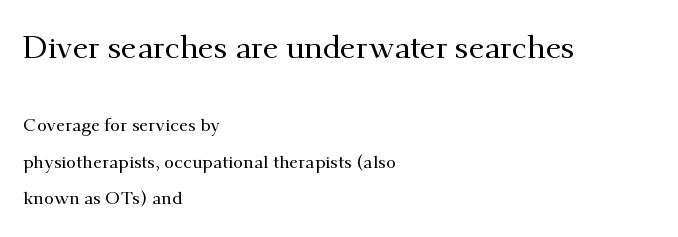
The image shows 31 px serif type, upright; set left-aligned, loose line spacing (2.04x), normal letter spacing, not underlined; the first (top) block is 1.72x larger; medium stroke contrast and a small x-height.
